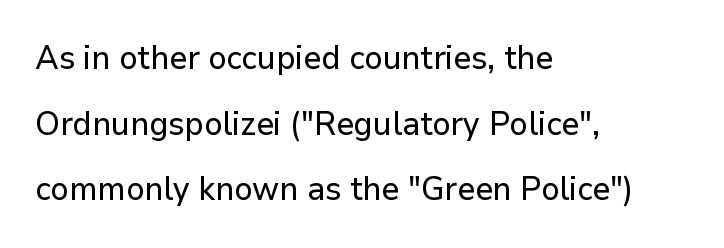
The image shows 33 px sans-serif type, upright; set left-aligned, loose line spacing (1.99x), normal letter spacing, not underlined; low stroke contrast and a medium x-height.
